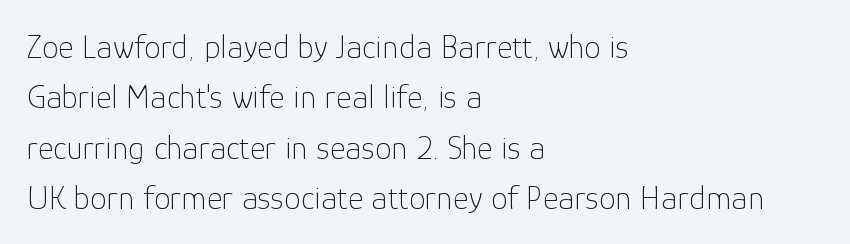
{"serif": "no", "italic": "no", "bold": "no", "weight": "thin", "width": "normal", "stroke_contrast": "low", "x_height": "medium", "monospaced": "no", "underline": "no", "align": "left", "line_spacing": "normal", "line_spacing_ratio": 1.48, "letter_spacing": "normal", "letter_spacing_em": 0.0, "glyph_px": 34}
